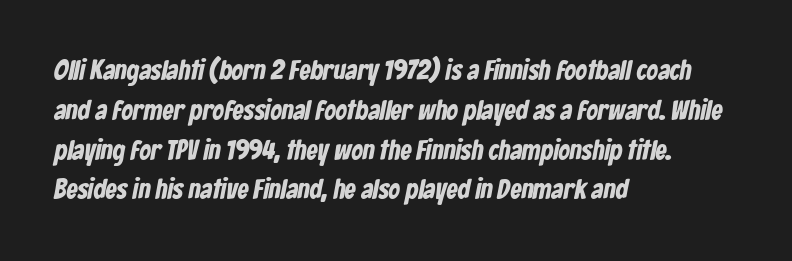
Every row of glyphs begins at an identical x-position on the left. Do the characters align in a grid? No, the font is proportional. A dark, heavy texture on the line: the type is bold. The string is rendered with underlining switched off. Reading down the column, the eye jumps a familiar distance to each next line.
